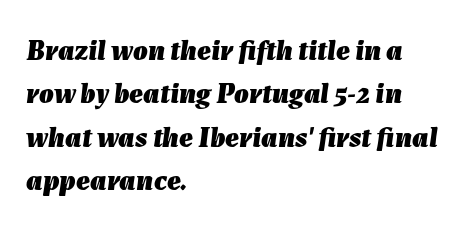
Q: Is the text bold? A: Yes.
Q: Is the text italic (slanted)? A: Yes, it leans right by about 7 degrees.
Q: Is the text underlined? A: No.
Q: How is the paragraph aligned? A: Left-aligned.
Q: Is the spacing between letters normal or unusually wide? A: Normal.
Q: Is the spacing between lines tight, normal or loose? A: Normal.
Q: Width (condensed, normal, or wide)? A: Normal.
Q: Stroke contrast? A: Low.
Q: x-height? A: Medium.
Q: Monospaced? A: No.
